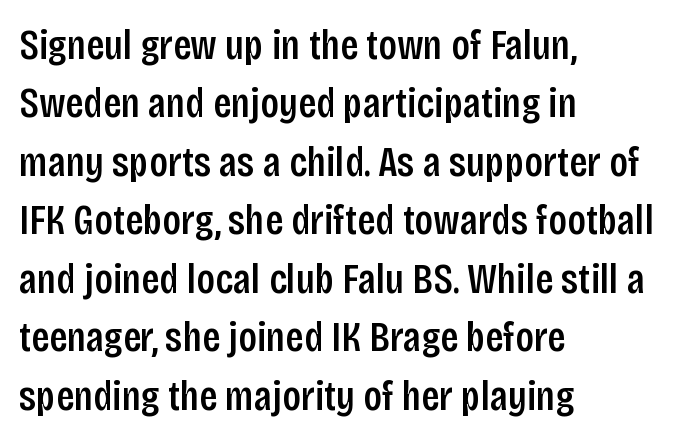
{"serif": "no", "italic": "no", "bold": "semi", "weight": "semibold", "width": "condensed", "stroke_contrast": "low", "x_height": "large", "monospaced": "no", "underline": "no", "align": "left", "line_spacing": "normal", "line_spacing_ratio": 1.36, "letter_spacing": "normal", "letter_spacing_em": 0.0, "glyph_px": 43}
